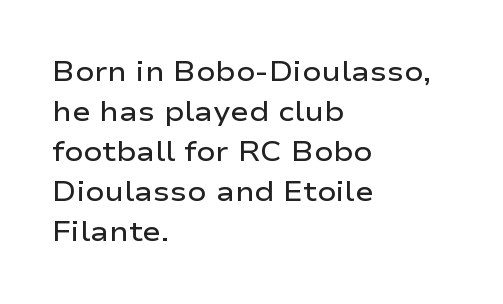
The image shows 28 px semibold, wide sans-serif type, upright; set left-aligned, normal line spacing (1.43x), normal letter spacing, not underlined; low stroke contrast and a medium x-height.
